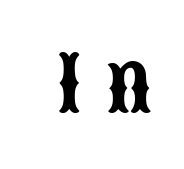
Q: Is the text italic (slanted)? A: No, it is upright.
Q: Is the typeface a serif or a sans-serif typeface? A: Sans-serif.
Q: Is the text underlined? A: No.
Q: Is the spacing between letters normal or unusually wide? A: Unusually wide.
Q: Width (condensed, normal, or wide)? A: Condensed.
Q: Stroke contrast? A: Low.
Q: x-height? A: Large.
Q: Monospaced? A: No.
